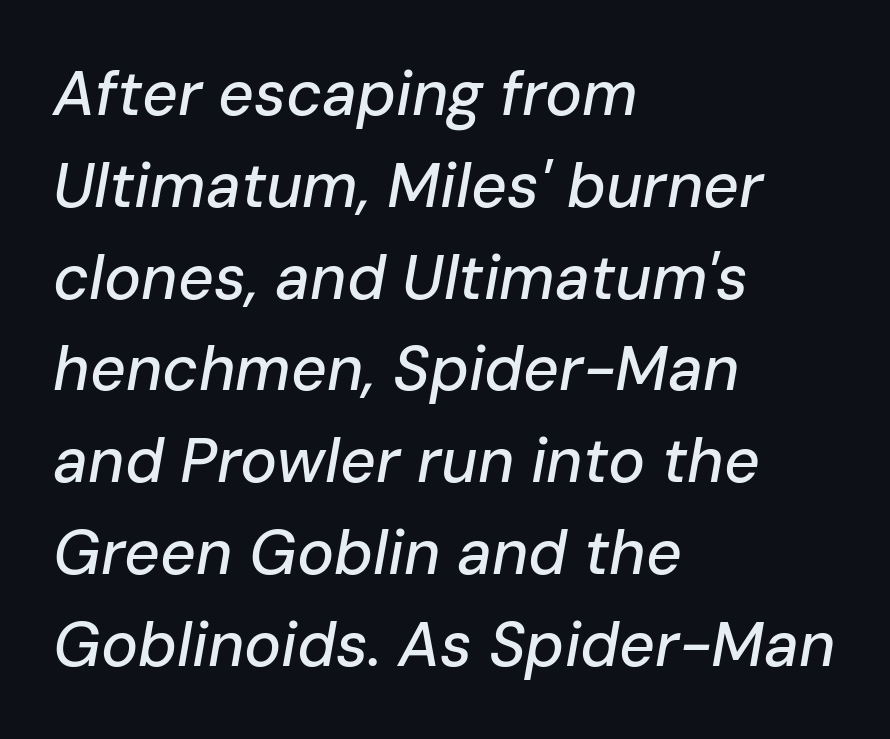
Q: Is the text italic (slanted)? A: Yes, it leans right by about 10 degrees.
Q: Is the text underlined? A: No.
Q: How is the paragraph aligned? A: Left-aligned.
Q: Is the spacing between letters normal or unusually wide? A: Normal.
Q: Is the spacing between lines tight, normal or loose? A: Normal.
Q: Width (condensed, normal, or wide)? A: Normal.
Q: Stroke contrast? A: Low.
Q: x-height? A: Medium.
Q: Monospaced? A: No.
